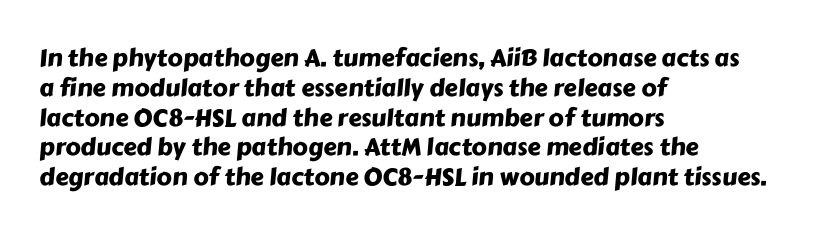
The image shows 24 px text type; set left-aligned, line spacing 1.24x, normal letter spacing, not underlined.
